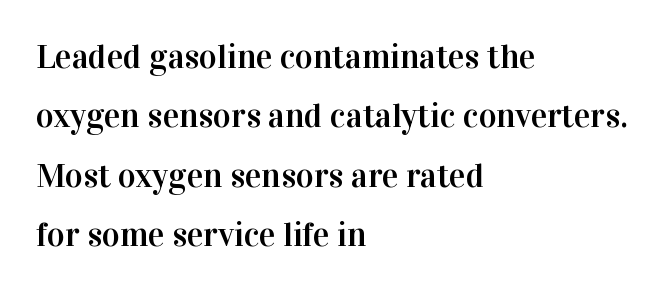
Every character sits straight up, as roman type does. The ragged edge is on the right, which tells us the setting is flush left. The gap between lines stays unmarked. Varying glyph widths throughout — classic text-font behaviour. Spacing between characters is what you'd get straight out of the box.
